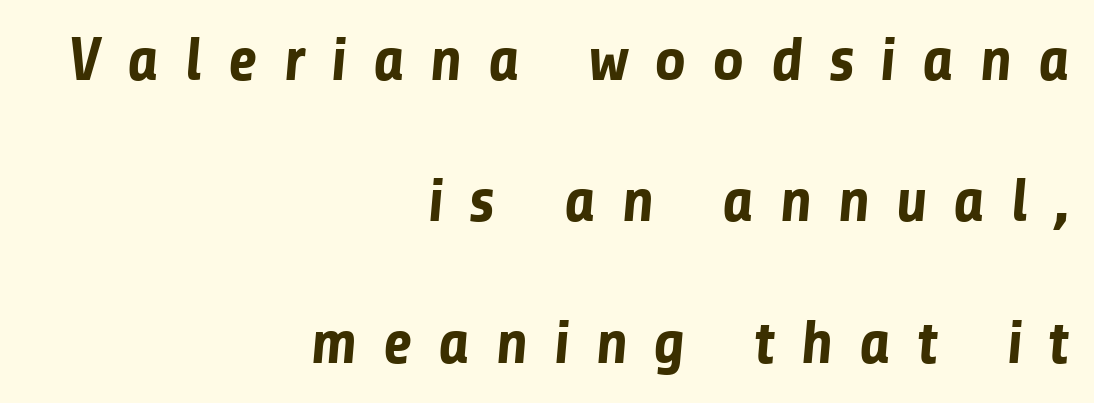
Q: Is the text bold? A: Yes.
Q: Is the typeface a serif or a sans-serif typeface? A: Sans-serif.
Q: Is the text underlined? A: No.
Q: How is the paragraph aligned? A: Right-aligned.
Q: Is the spacing between letters normal or unusually wide? A: Unusually wide.
Q: Is the spacing between lines tight, normal or loose? A: Loose.
Q: Width (condensed, normal, or wide)? A: Normal.
Q: Stroke contrast? A: Low.
Q: x-height? A: Medium.
Q: Monospaced? A: No.
